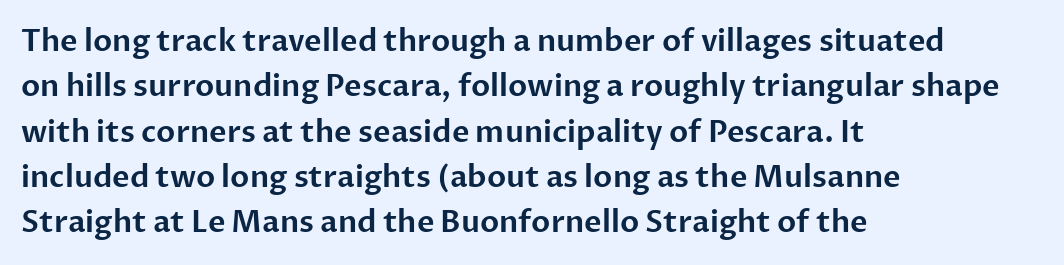
The image shows 30 px sans-serif type, upright; set left-aligned, normal line spacing (1.51x), normal letter spacing, not underlined; low stroke contrast and a medium x-height.
